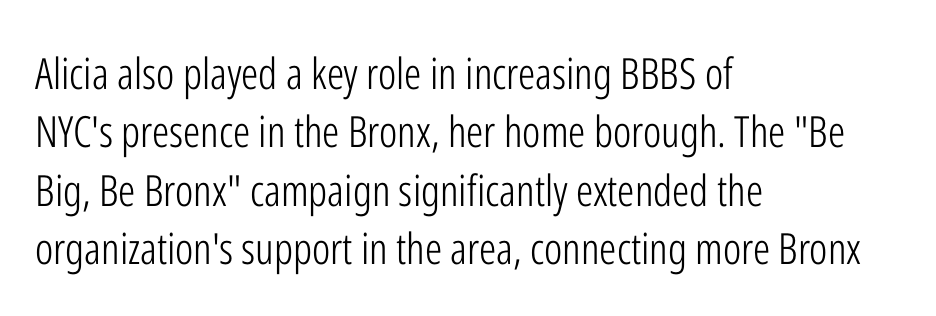
{"serif": "no", "italic": "no", "bold": "no", "weight": "light", "width": "condensed", "stroke_contrast": "low", "x_height": "medium", "monospaced": "no", "underline": "no", "align": "left", "line_spacing": "normal", "line_spacing_ratio": 1.36, "letter_spacing": "normal", "letter_spacing_em": 0.0, "glyph_px": 43}
